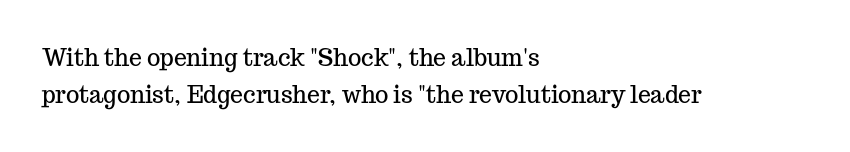
Every character sits straight up, as roman type does. Where is the straight margin? On the left. The rendering uses a moderate line-height, typical for paragraphs. Just letters on the line, the space beneath them empty. Compared with typical body copy, the letter spacing here is the same.
